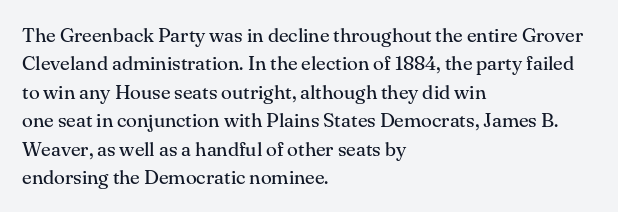
The image shows 20 px text type, upright; set left-aligned, normal line spacing (1.42x), normal letter spacing, not underlined.
